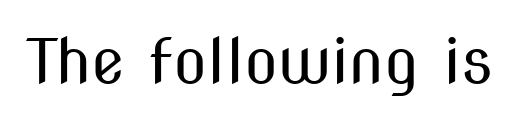
The image shows 62 px regular-weight, condensed sans-serif type, upright; set normal letter spacing, not underlined; medium stroke contrast and a medium x-height.
